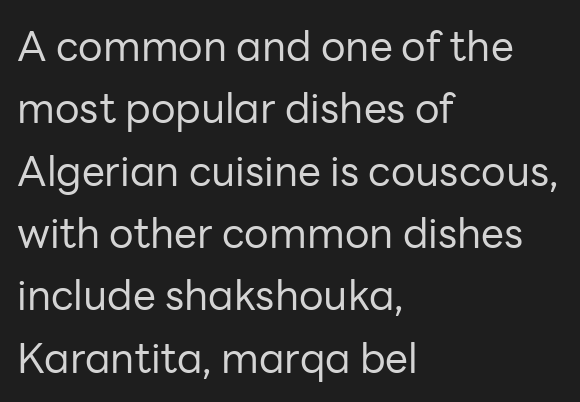
Q: Is the text bold? A: No.
Q: Is the text italic (slanted)? A: No, it is upright.
Q: Is the typeface a serif or a sans-serif typeface? A: Sans-serif.
Q: Is the text underlined? A: No.
Q: How is the paragraph aligned? A: Left-aligned.
Q: Is the spacing between letters normal or unusually wide? A: Normal.
Q: Is the spacing between lines tight, normal or loose? A: Normal.
Q: Width (condensed, normal, or wide)? A: Normal.
Q: Stroke contrast? A: Low.
Q: x-height? A: Medium.
Q: Monospaced? A: No.
